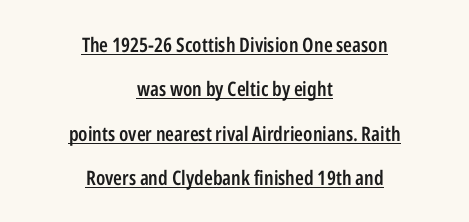
{"italic": "no", "bold": "semi", "underline": "yes", "align": "center", "line_spacing": "loose", "line_spacing_ratio": 2.22, "letter_spacing": "normal", "letter_spacing_em": 0.0, "glyph_px": 20}
